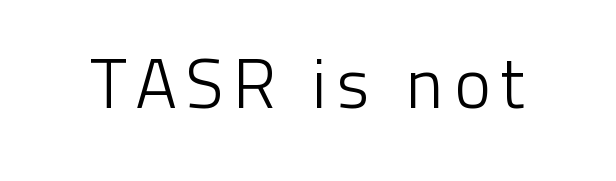
{"serif": "no", "italic": "no", "bold": "no", "weight": "light", "width": "normal", "stroke_contrast": "low", "x_height": "medium", "monospaced": "no", "underline": "no", "glyph_px": 70}
